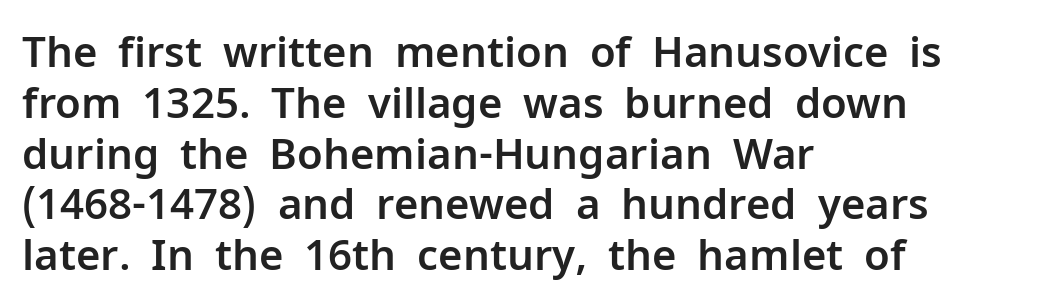
{"serif": "no", "italic": "no", "width": "normal", "stroke_contrast": "low", "x_height": "medium", "monospaced": "no", "underline": "no", "align": "left", "line_spacing_ratio": 1.21, "letter_spacing": "normal", "letter_spacing_em": 0.0, "glyph_px": 42}
